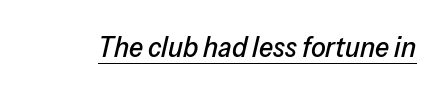
Characters follow at the spacing the type designer built in. Honestly, the underline is the first thing you notice here. The face used here has a pronounced slope to its letters. Here the designer chose a conventional face with non-uniform glyph widths.
